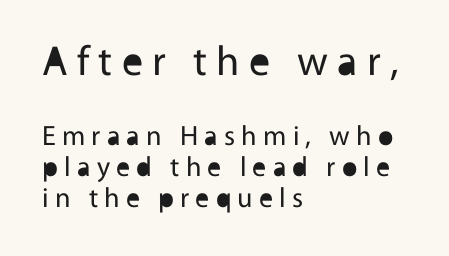
The image shows 42 px regular-weight sans-serif type, upright; set left-aligned, tight line spacing (1.12x), unusually wide letter spacing (+0.22 em), not underlined; the first (top) block is 1.5x larger; a medium x-height.
